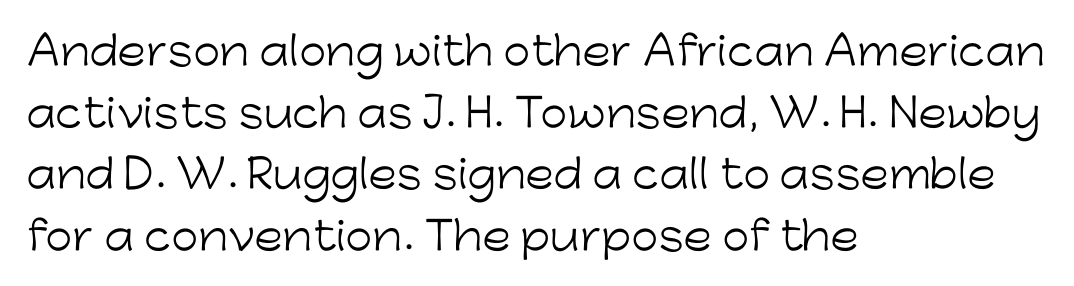
Q: Is the text bold? A: No.
Q: Is the text italic (slanted)? A: No, it is upright.
Q: Is the typeface a serif or a sans-serif typeface? A: Sans-serif.
Q: Is the text underlined? A: No.
Q: How is the paragraph aligned? A: Left-aligned.
Q: Is the spacing between letters normal or unusually wide? A: Normal.
Q: Is the spacing between lines tight, normal or loose? A: Normal.
Q: Width (condensed, normal, or wide)? A: Normal.
Q: Stroke contrast? A: Low.
Q: x-height? A: Medium.
Q: Monospaced? A: No.
